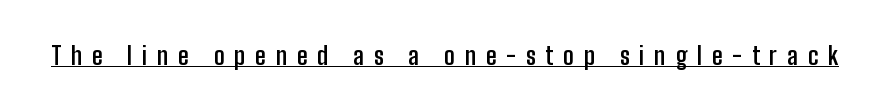
Q: Is the text bold? A: Yes.
Q: Is the text italic (slanted)? A: No, it is upright.
Q: Is the text underlined? A: Yes.
Q: Is the spacing between letters normal or unusually wide? A: Unusually wide.
